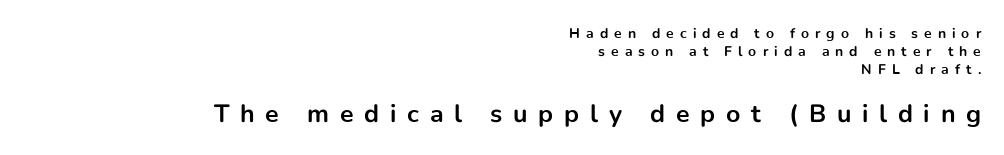
The image shows 25 px bold type, upright; set right-aligned, normal line spacing (1.27x), unusually wide letter spacing (+0.43 em), not underlined; the second (bottom) block is 1.79x larger.
